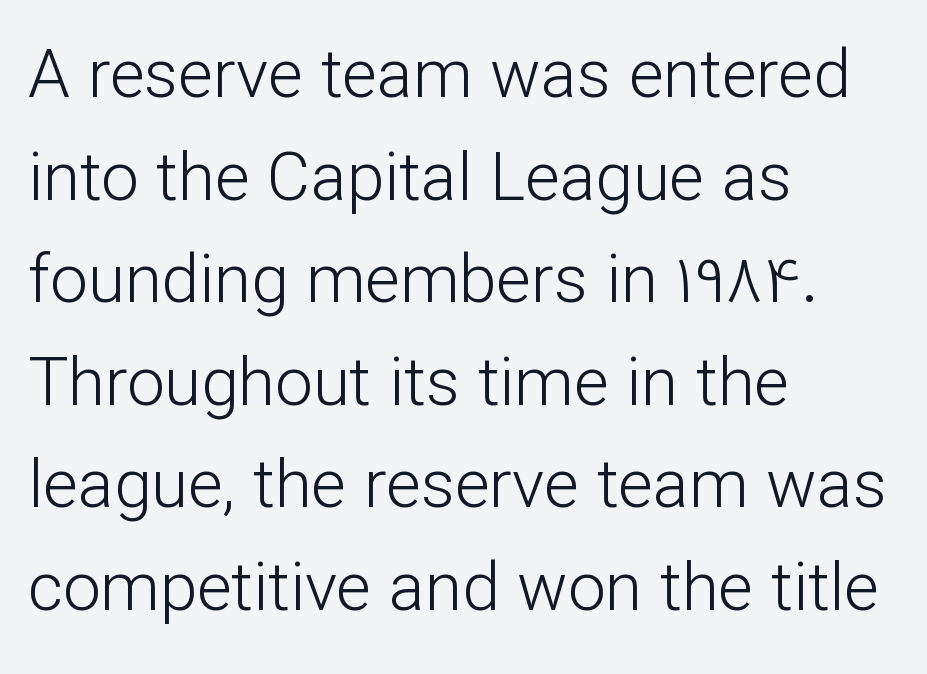
{"serif": "no", "italic": "no", "bold": "no", "weight": "light", "width": "normal", "stroke_contrast": "low", "x_height": "medium", "monospaced": "no", "underline": "no", "align": "left", "line_spacing": "normal", "line_spacing_ratio": 1.53, "letter_spacing": "normal", "letter_spacing_em": 0.0, "glyph_px": 67}
